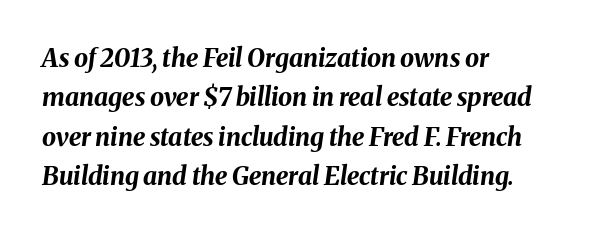
Q: Is the text bold? A: Yes.
Q: Is the text italic (slanted)? A: Yes, it leans right by about 8 degrees.
Q: Is the text underlined? A: No.
Q: How is the paragraph aligned? A: Left-aligned.
Q: Is the spacing between letters normal or unusually wide? A: Normal.
Q: Is the spacing between lines tight, normal or loose? A: Normal.
